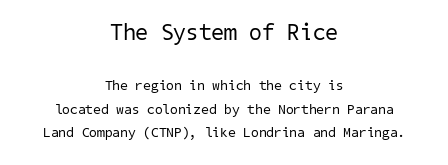
{"bold": "no", "underline": "no", "align": "center", "line_spacing": "normal", "line_spacing_ratio": 1.68, "letter_spacing": "normal", "letter_spacing_em": 0.0, "larger_block": "first", "size_ratio": 1.64, "glyph_px": 23}
